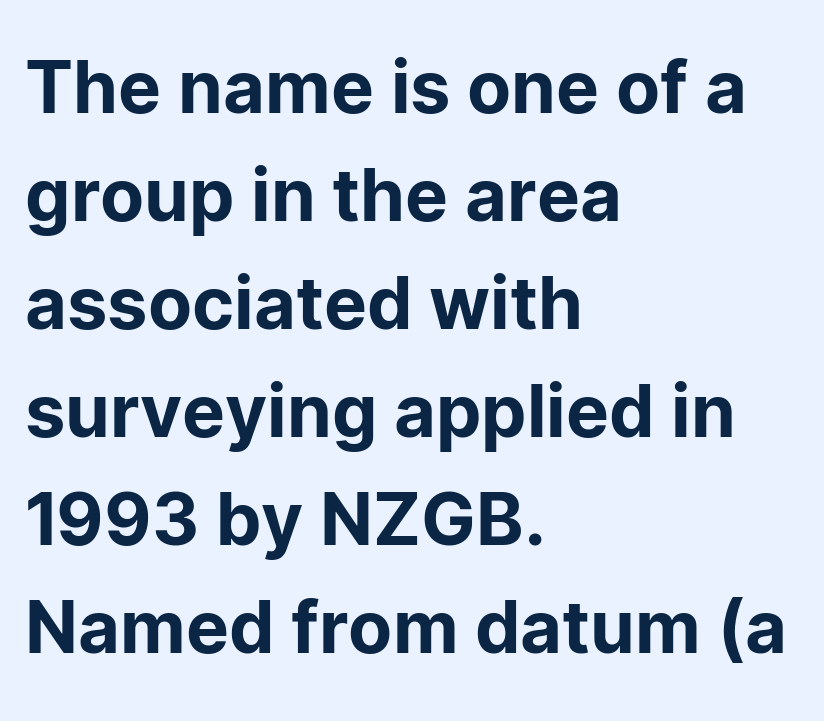
Q: Is the text italic (slanted)? A: No, it is upright.
Q: Is the typeface a serif or a sans-serif typeface? A: Sans-serif.
Q: Is the text underlined? A: No.
Q: How is the paragraph aligned? A: Left-aligned.
Q: Is the spacing between letters normal or unusually wide? A: Normal.
Q: Is the spacing between lines tight, normal or loose? A: Normal.
Q: Width (condensed, normal, or wide)? A: Normal.
Q: Stroke contrast? A: Low.
Q: x-height? A: Medium.
Q: Monospaced? A: No.
